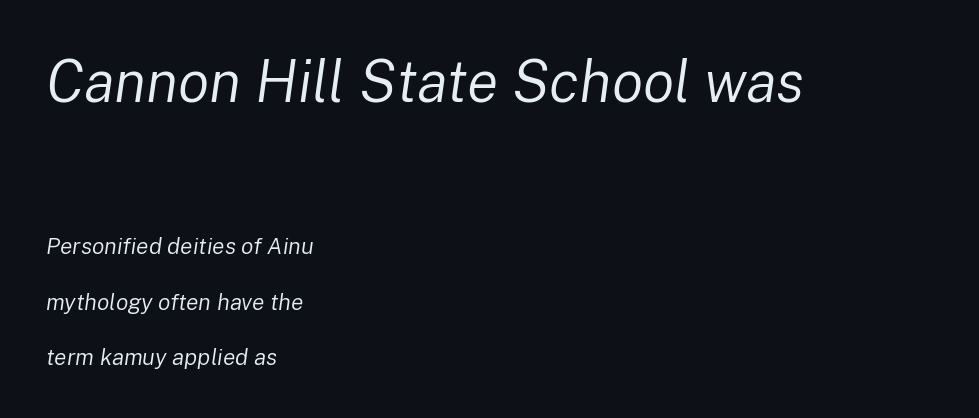
Q: Is the text bold? A: No.
Q: Is the text italic (slanted)? A: Yes, it leans right by about 8 degrees.
Q: Is the text underlined? A: No.
Q: How is the paragraph aligned? A: Left-aligned.
Q: Is the spacing between letters normal or unusually wide? A: Normal.
Q: Is the spacing between lines tight, normal or loose? A: Loose.
Q: Which block of text is set in a larger size, the first (top) or the second (bottom)? A: The first (top) one.
Q: Width (condensed, normal, or wide)? A: Normal.
Q: Stroke contrast? A: Low.
Q: x-height? A: Medium.
Q: Monospaced? A: No.
